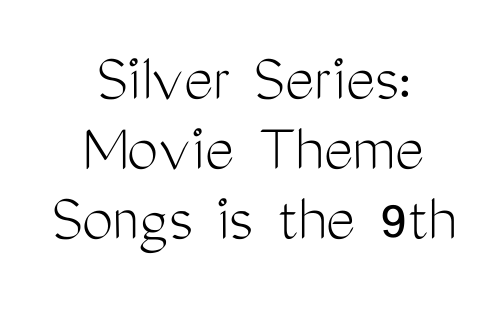
Each line is balanced around a shared central axis. Rows of type sit shoulder to shoulder in the vertical direction. A bare baseline throughout the passage. Stems and bowls with no extra thickness — not bold. No feet cap the strokes, marking this as sans-serif type. Glyph-to-glyph distance matches everyday printed text.
